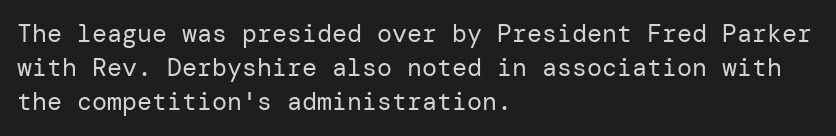
The area under the type is left untouched. A roman cut, with each character standing at attention. Observe the ordinary spacing: letters are neighbours, not strangers. Notice how the passage keeps a crisp vertical edge on the left only.
